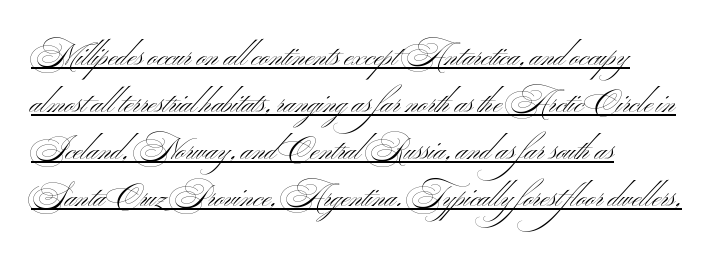
The image shows 30 px light, wide sans-serif type; set left-aligned, normal line spacing (1.57x), normal letter spacing, underlined; medium stroke contrast and a small x-height.
